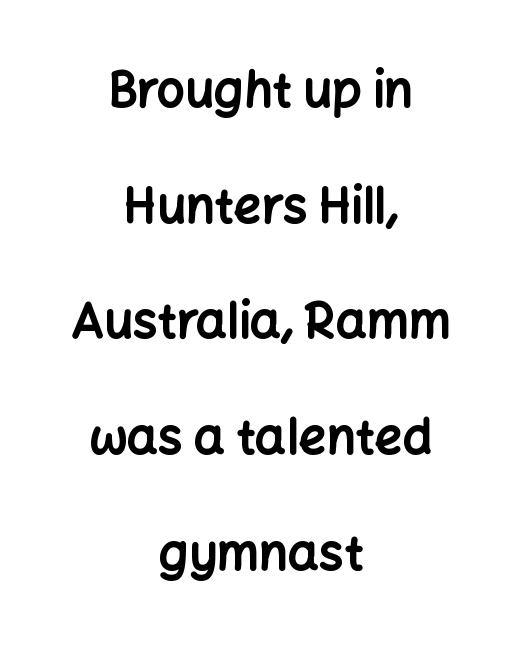
Default kerning and tracking; the words read as compact shapes. Summary of vertical rhythm: relaxed, with wide interline spacing. Typographically, this falls in the sans-serif category. The passage shown is typed in a proportional face where columns would drift. Check the space under the baseline: it is left empty. Quick note: not italic, upright.
